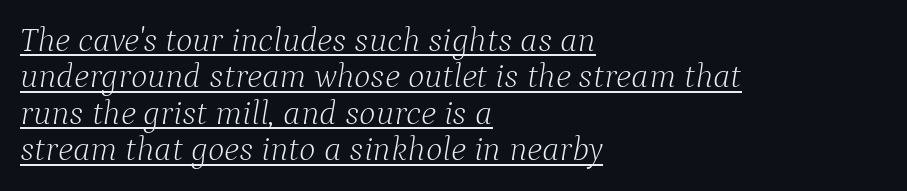
Q: Is the text bold? A: No.
Q: Is the text italic (slanted)? A: Yes, it leans right by about 9 degrees.
Q: Is the typeface a serif or a sans-serif typeface? A: Serif.
Q: Is the text underlined? A: Yes.
Q: How is the paragraph aligned? A: Left-aligned.
Q: Is the spacing between letters normal or unusually wide? A: Normal.
Q: Is the spacing between lines tight, normal or loose? A: Tight.
Q: Width (condensed, normal, or wide)? A: Normal.
Q: Stroke contrast? A: Low.
Q: x-height? A: Medium.
Q: Monospaced? A: No.
